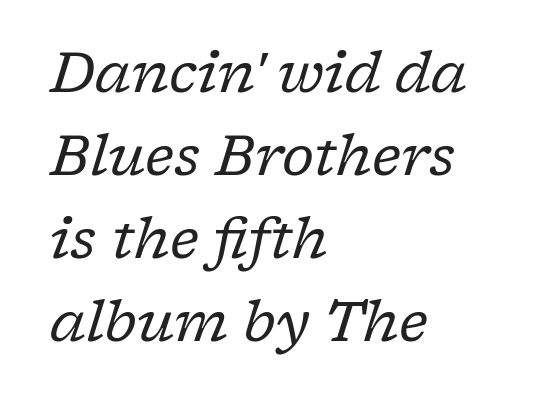
Q: Is the text bold? A: No.
Q: Is the text italic (slanted)? A: Yes, it leans right by about 17 degrees.
Q: Is the typeface a serif or a sans-serif typeface? A: Serif.
Q: Is the text underlined? A: No.
Q: How is the paragraph aligned? A: Left-aligned.
Q: Is the spacing between letters normal or unusually wide? A: Normal.
Q: Is the spacing between lines tight, normal or loose? A: Normal.
Q: Width (condensed, normal, or wide)? A: Normal.
Q: Stroke contrast? A: Low.
Q: x-height? A: Medium.
Q: Monospaced? A: No.
